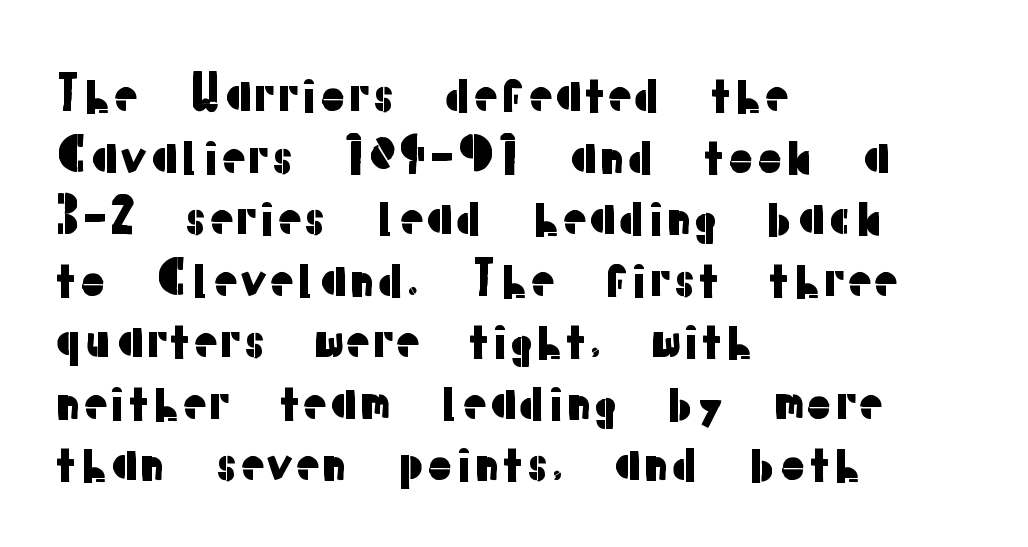
What stands out about the letter spacing? Nothing — it is the standard amount. A typesetter would mark this as roman, not italic. Each line starts at the same left margin while the right side varies. The rendering shows plain stroke endings on the letterforms — a sans-serif design. Here the designer chose a conventional face with non-uniform glyph widths. The zone under the glyphs is completely vacant.
